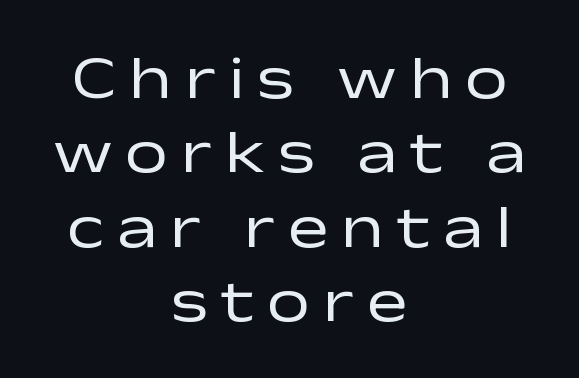
The image shows 61 px regular-weight, wide sans-serif type, upright; set centered, line spacing 1.22x, unusually wide letter spacing (+0.21 em), not underlined; low stroke contrast and a medium x-height.
